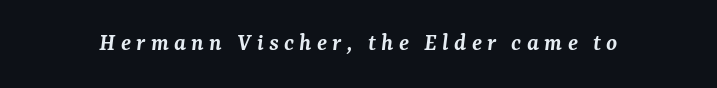
The rendering applies a slant to the glyphs. Glyph-to-glyph distance is far greater than everyday printed text. Clear beneath every line of the passage. These words are printed semibold, heavier than regular yet not bold.
